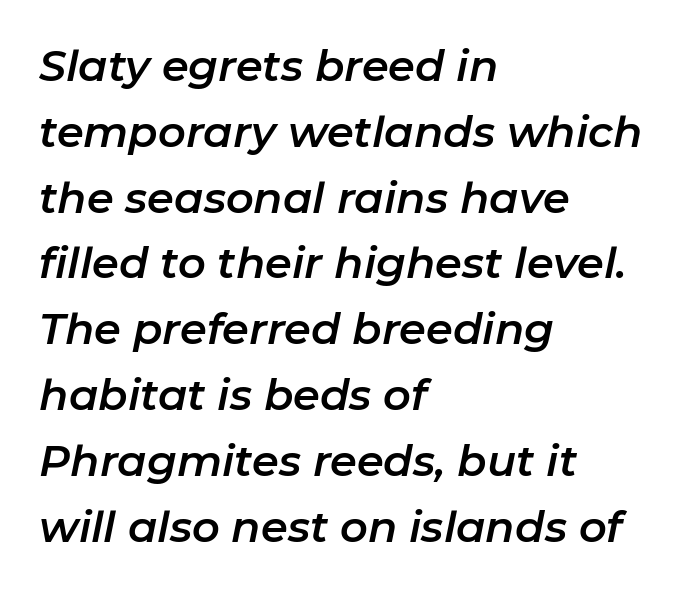
The space beneath each line is pristine and unruled. Italic: yes, the glyphs are oblique. In CSS terms this would be text-align: left. There is no visible air inserted between adjacent glyphs. The letters advance in unequal steps, a hallmark of proportional type.
